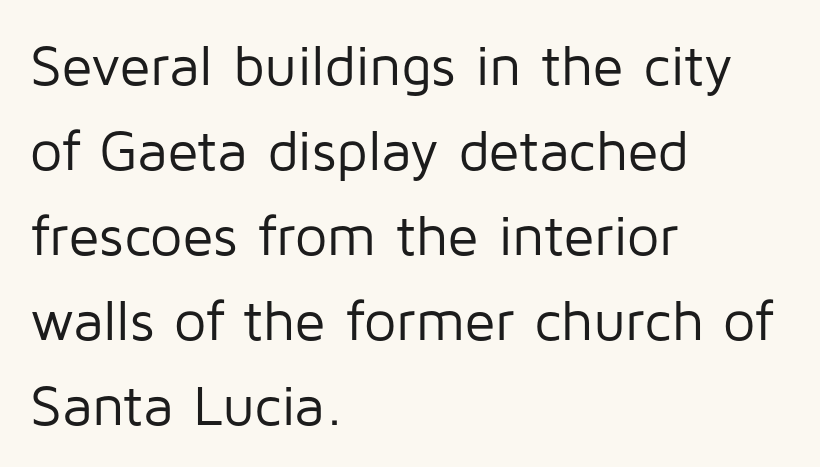
{"serif": "no", "italic": "no", "bold": "no", "weight": "regular", "width": "normal", "stroke_contrast": "low", "x_height": "medium", "monospaced": "no", "underline": "no", "align": "left", "line_spacing": "normal", "line_spacing_ratio": 1.49, "letter_spacing": "normal", "letter_spacing_em": 0.0, "glyph_px": 57}
